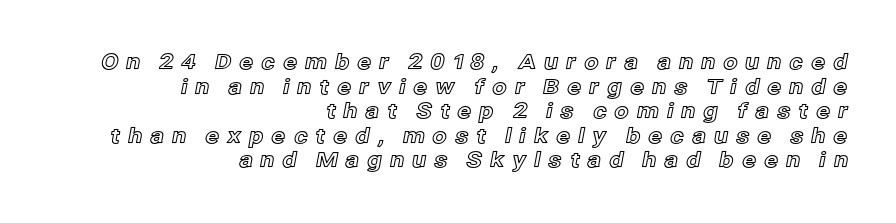
Q: Is the text italic (slanted)? A: Yes.
Q: Is the text underlined? A: No.
Q: How is the paragraph aligned? A: Right-aligned.
Q: Is the spacing between letters normal or unusually wide? A: Unusually wide.
